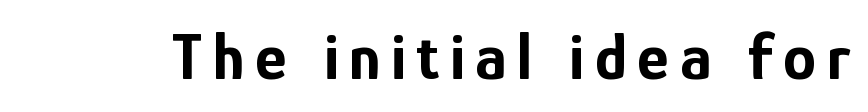
Q: Is the text bold? A: Yes.
Q: Is the text italic (slanted)? A: No, it is upright.
Q: Is the typeface a serif or a sans-serif typeface? A: Sans-serif.
Q: Is the text underlined? A: No.
Q: Width (condensed, normal, or wide)? A: Condensed.
Q: Stroke contrast? A: Low.
Q: x-height? A: Medium.
Q: Monospaced? A: No.
